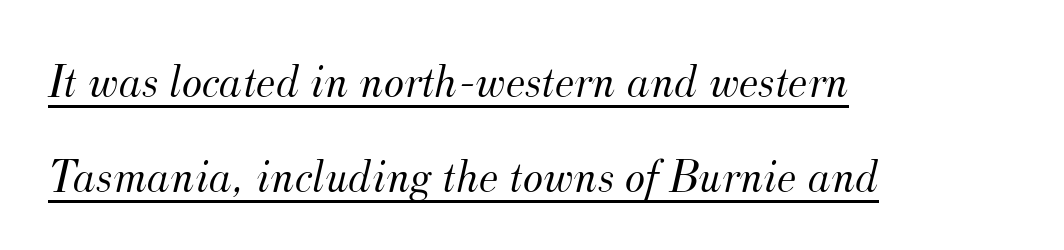
Letter spacing: default. Vertical spacing — loose. Line starts are locked; line ends wander. The passage shown is underscored from start to finish. The axis of the letterforms is tilted away from vertical. Is the stroke heavy? The answer is a plain regular-or-lighter.
